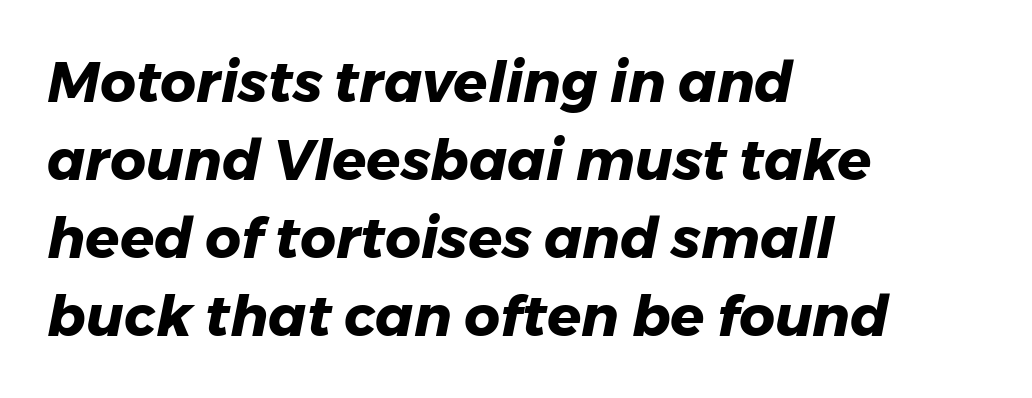
Evenly set lines give the paragraph a standard silhouette. These lines are set flush left with a ragged right edge. Short note: letters normally spaced. Think of a printed novel: that variable character pitch is what you see here.
